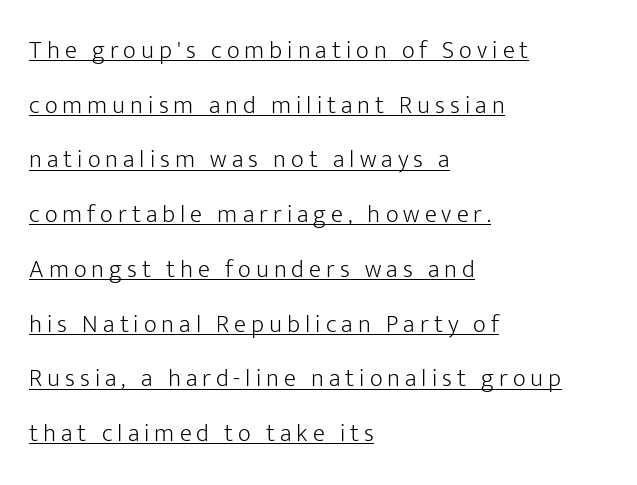
This is the regular roman posture of the typeface. This is underlined copy, the kind a proofreader might mark for attention. Is the letter spacing exaggerated? Yes — the characters are pushed far apart. No heavy texture on the line: the type isn't bold. Teacher's note: observe the even left margin — that is flush-left alignment. Loosely led — the rows are spread out.
